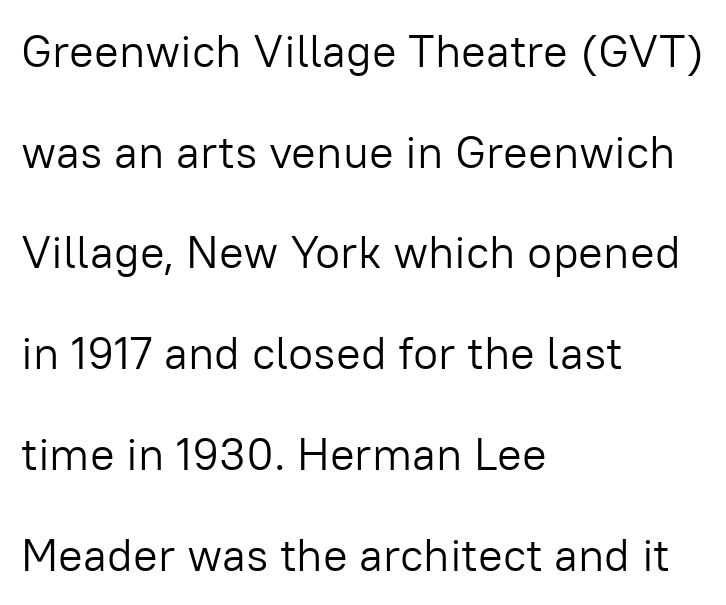
Q: Is the text bold? A: No.
Q: Is the text italic (slanted)? A: No, it is upright.
Q: Is the typeface a serif or a sans-serif typeface? A: Sans-serif.
Q: Is the text underlined? A: No.
Q: How is the paragraph aligned? A: Left-aligned.
Q: Is the spacing between letters normal or unusually wide? A: Normal.
Q: Is the spacing between lines tight, normal or loose? A: Loose.
Q: Width (condensed, normal, or wide)? A: Normal.
Q: Stroke contrast? A: Low.
Q: x-height? A: Medium.
Q: Monospaced? A: No.
